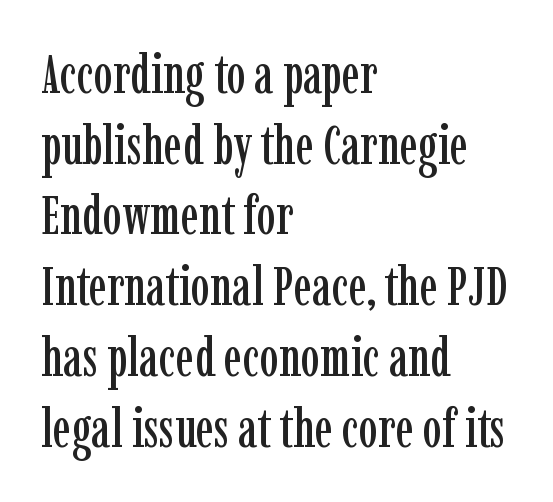
The image shows 54 px condensed serif type, upright; set left-aligned, normal line spacing (1.31x), normal letter spacing, not underlined; low stroke contrast and a medium x-height.
